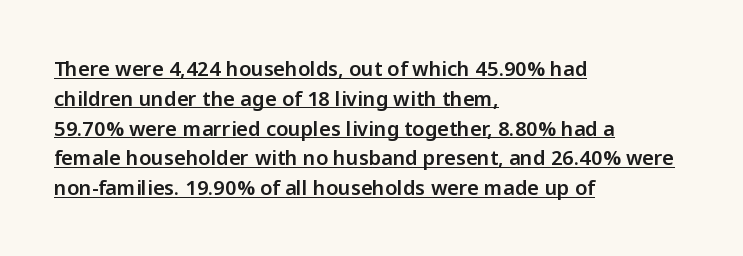
The image shows 20 px text type, upright; set left-aligned, normal line spacing (1.49x), normal letter spacing, underlined.
